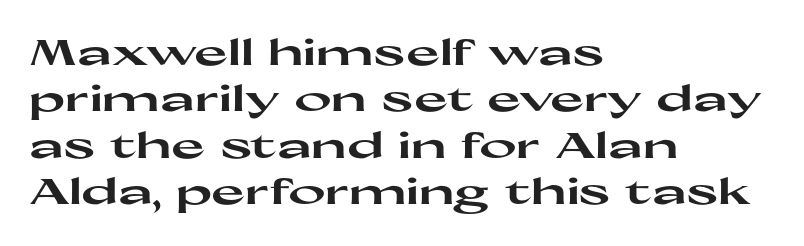
Type without underlining. You can tell from the bare stems that sans-serif type was used. Posture: upright roman. Inter-character spacing is left at the font's built-in metrics. If you measured baseline to baseline, you'd find a middling distance.
